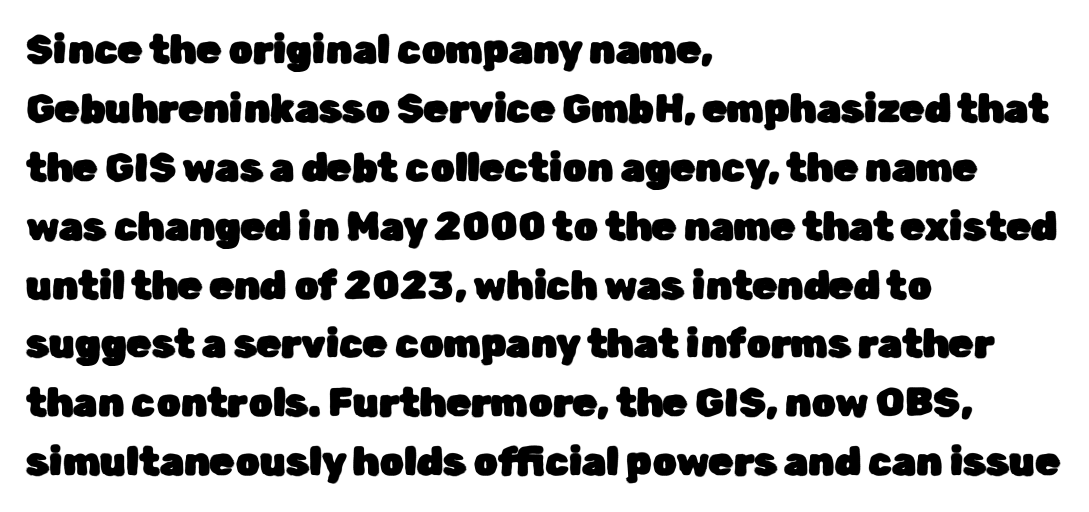
The image shows 39 px sans-serif type, upright; set left-aligned, normal line spacing (1.51x), normal letter spacing, not underlined; low stroke contrast and a medium x-height.
